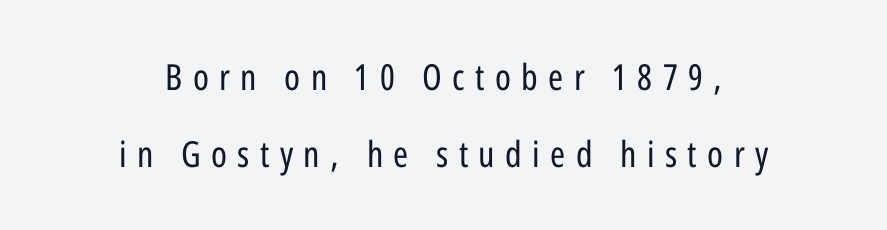
Descenders are the only things crossing below the line. Character widths vary here, with narrow letters taking less room than wide ones. Neither beginnings nor endings align; midpoints do. The type sits square on the baseline with zero lean. You could fit nearly another row in the gap between these rows.
